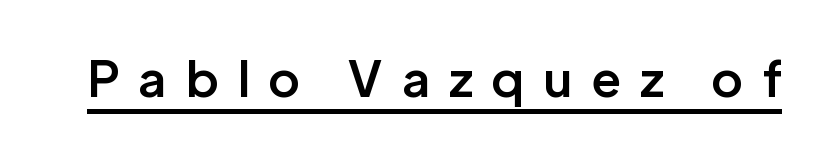
These characters rest on top of a visible drawn line. Style check: upright. A somewhat darkened texture: the type is semibold rather than bold. Varying glyph widths throughout — classic text-font behaviour. Here the glyphs are tracked loosely, breaking word shapes into spaced letters. The passage shown is typeset with a sans-serif family.
